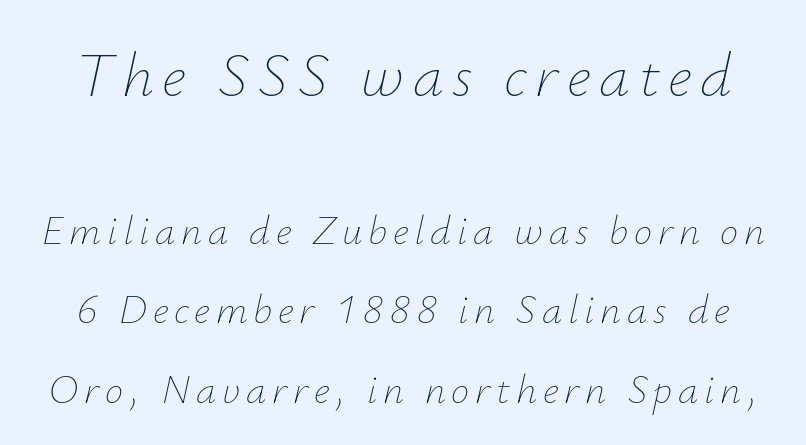
The words here are not underlined. If you drew a line through each stem, it would be angled. Reading down the column, the eye jumps a long way to each next line. The font is comparable to plain body text, perhaps lighter. Proportional: the letters do not fall into vertical columns. Note: larger setting up top, smaller setting below.
